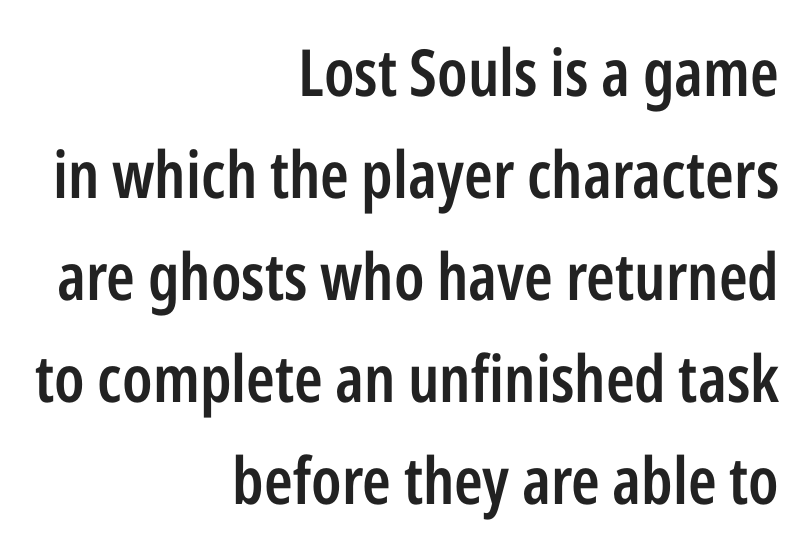
{"serif": "no", "italic": "no", "bold": "semi", "weight": "semibold", "width": "condensed", "stroke_contrast": "low", "x_height": "medium", "monospaced": "no", "underline": "no", "align": "right", "line_spacing": "normal", "line_spacing_ratio": 1.57, "letter_spacing": "normal", "letter_spacing_em": 0.0, "glyph_px": 65}
